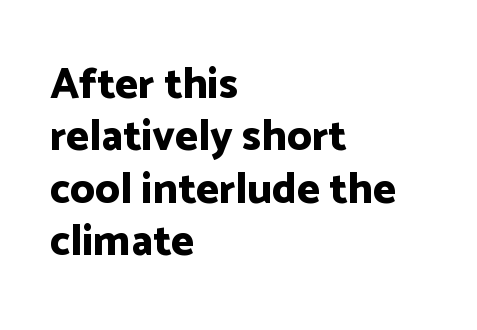
{"serif": "no", "italic": "no", "bold": "yes", "weight": "bold", "width": "normal", "stroke_contrast": "low", "x_height": "medium", "monospaced": "no", "underline": "no", "align": "left", "line_spacing_ratio": 1.22, "letter_spacing": "normal", "letter_spacing_em": 0.0, "glyph_px": 43}
